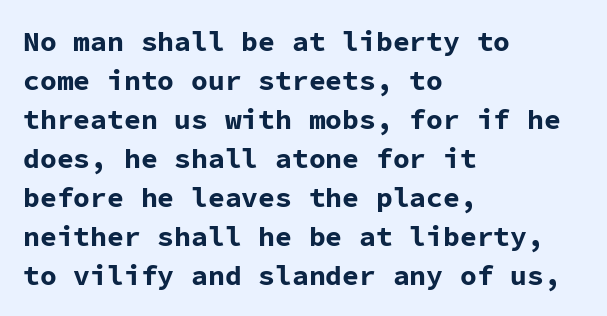
The image shows 28 px bold sans-serif type, upright, monospaced; set left-aligned, normal line spacing (1.39x), normal letter spacing, not underlined; low stroke contrast and a medium x-height.
